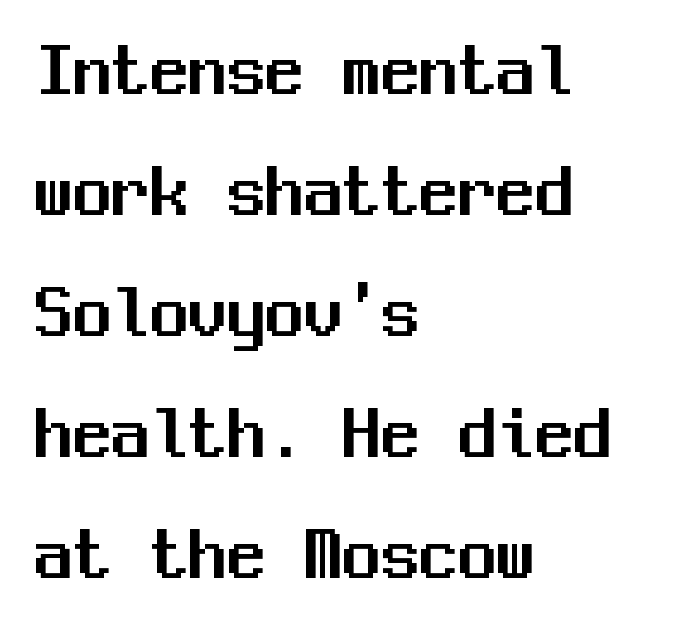
Q: Is the text italic (slanted)? A: No, it is upright.
Q: Is the typeface a serif or a sans-serif typeface? A: Sans-serif.
Q: Is the text underlined? A: No.
Q: How is the paragraph aligned? A: Left-aligned.
Q: Is the spacing between letters normal or unusually wide? A: Normal.
Q: Is the spacing between lines tight, normal or loose? A: Normal.
Q: Width (condensed, normal, or wide)? A: Normal.
Q: Stroke contrast? A: Medium.
Q: x-height? A: Medium.
Q: Monospaced? A: Yes.
